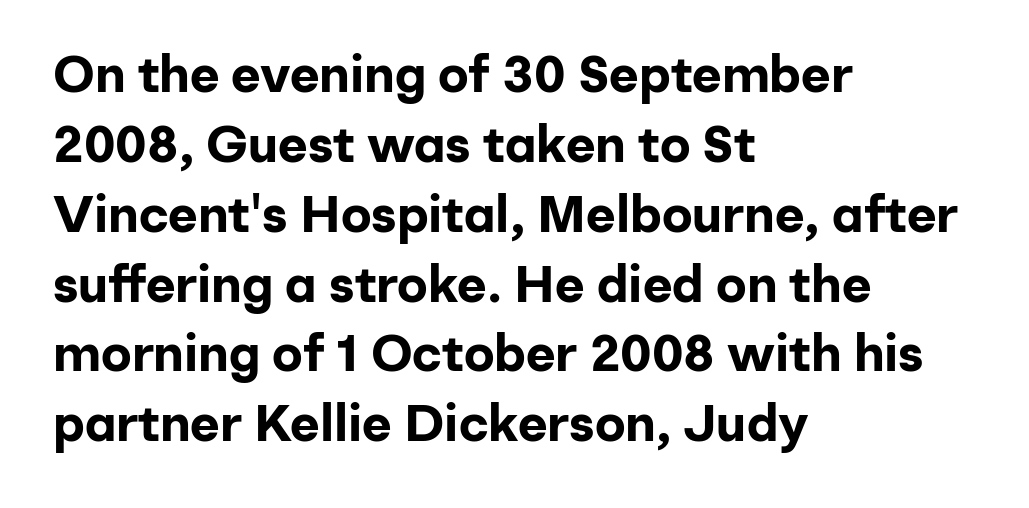
Stroke thickness is high; the sample reads as a true bold. Quick note: not italic, upright. Plain, unruled lines of type. The characters display no serif detailing; their extremities are plain. Looks like regular typesetting: each glyph gets only the width it needs. What stands out about the letter spacing? Nothing — it is the standard amount.
